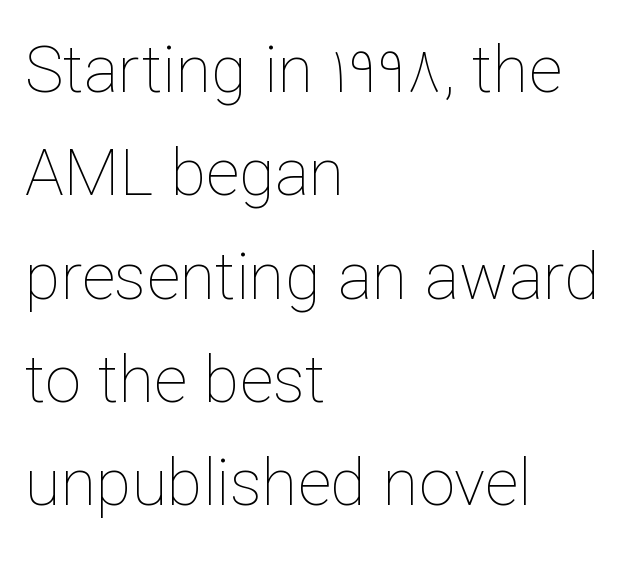
Q: Is the text bold? A: No.
Q: Is the text italic (slanted)? A: No, it is upright.
Q: Is the text underlined? A: No.
Q: How is the paragraph aligned? A: Left-aligned.
Q: Is the spacing between letters normal or unusually wide? A: Normal.
Q: Is the spacing between lines tight, normal or loose? A: Normal.
Q: Width (condensed, normal, or wide)? A: Normal.
Q: Stroke contrast? A: Low.
Q: x-height? A: Medium.
Q: Monospaced? A: No.
